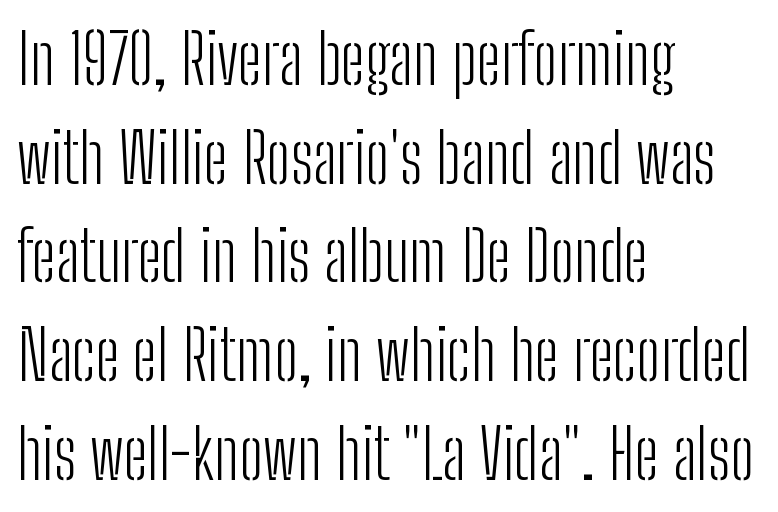
The lettering stays uniformly vertical, giving the passage a roman look. The block of text has a typical density, with ordinary space between rows. Character widths vary here, with narrow letters taking less room than wide ones. Here the glyphs are tracked normally, forming tight word shapes.
